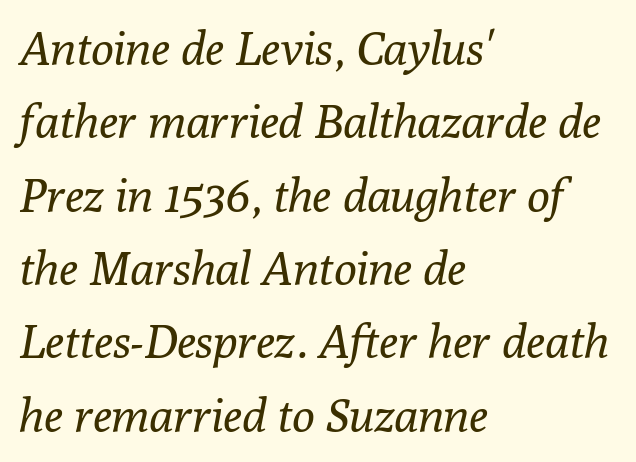
The image shows 47 px regular-weight serif type, italic (leaning right); set left-aligned, normal line spacing (1.56x), normal letter spacing, not underlined; low stroke contrast and a medium x-height.
